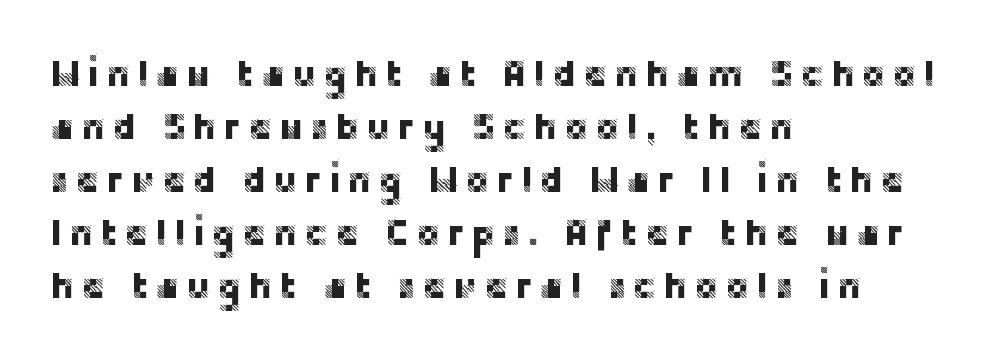
The image shows 37 px sans-serif type, upright; set left-aligned, normal line spacing (1.43x), not underlined; low stroke contrast and a large x-height.
